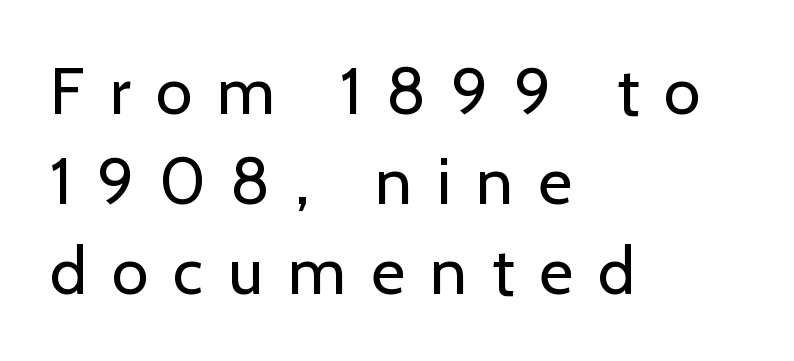
Q: Is the text bold? A: No.
Q: Is the text italic (slanted)? A: No, it is upright.
Q: Is the typeface a serif or a sans-serif typeface? A: Sans-serif.
Q: Is the text underlined? A: No.
Q: How is the paragraph aligned? A: Left-aligned.
Q: Is the spacing between letters normal or unusually wide? A: Unusually wide.
Q: Is the spacing between lines tight, normal or loose? A: Normal.
Q: Width (condensed, normal, or wide)? A: Normal.
Q: Stroke contrast? A: Low.
Q: x-height? A: Medium.
Q: Monospaced? A: No.
